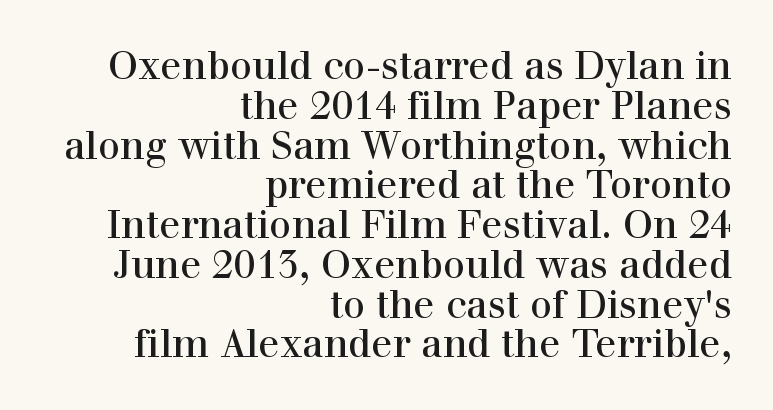
Horizontal bands of white between lines are thin slivers. Teacher's note: observe the even right margin — that is flush-right alignment. Ascenders rise straight up at ninety degrees. Rule under the text: the space is simply empty. Observe the serifs anchoring each vertical stroke in this sample. Note the varied advance widths — an 'i' is clearly narrower than an 'm'.
